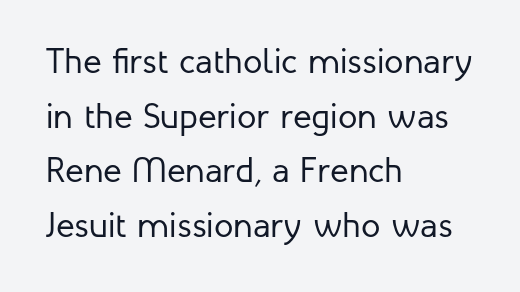
Notice how the passage keeps a crisp vertical edge on the left only. Ordinary non-slanted type is in use. The strokes carry an ordinary text weight at most. The foot of each line stays bare and open.
